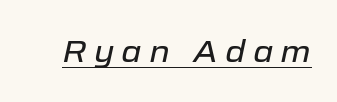
The image shows 31 px text type, italic (leaning right); set unusually wide letter spacing (+0.23 em), underlined; low stroke contrast and a medium x-height.
